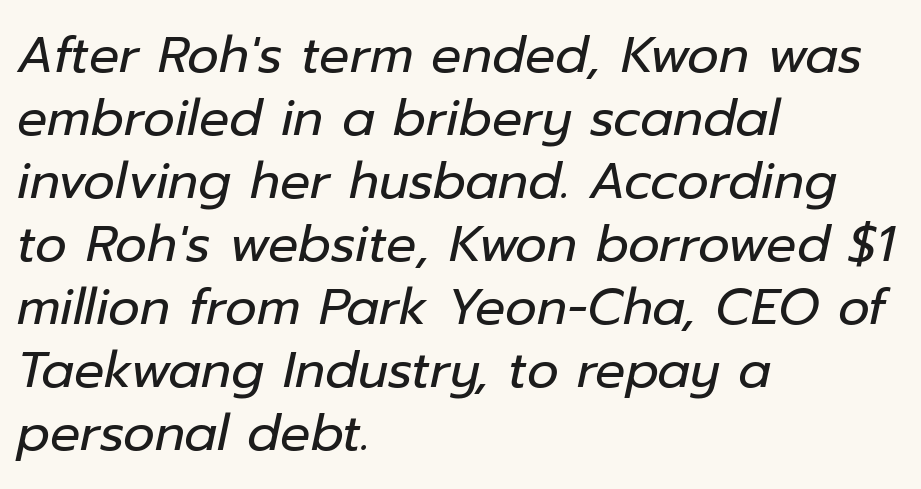
Q: Is the text bold? A: No.
Q: Is the text italic (slanted)? A: Yes, it leans right by about 12 degrees.
Q: Is the text underlined? A: No.
Q: How is the paragraph aligned? A: Left-aligned.
Q: Is the spacing between letters normal or unusually wide? A: Normal.
Q: Is the spacing between lines tight, normal or loose? A: Normal.
Q: Width (condensed, normal, or wide)? A: Normal.
Q: Stroke contrast? A: Low.
Q: x-height? A: Medium.
Q: Monospaced? A: No.
